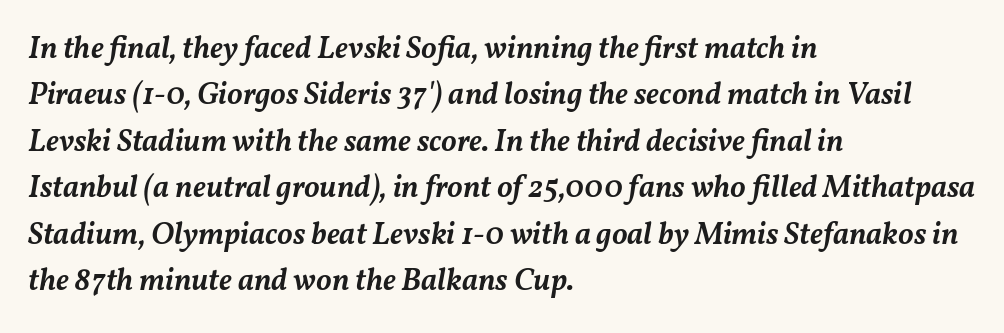
Q: Is the text bold? A: Semi-bold.
Q: Is the text italic (slanted)? A: Yes, it leans right by about 11 degrees.
Q: Is the text underlined? A: No.
Q: How is the paragraph aligned? A: Left-aligned.
Q: Is the spacing between letters normal or unusually wide? A: Normal.
Q: Is the spacing between lines tight, normal or loose? A: Normal.
Q: Width (condensed, normal, or wide)? A: Normal.
Q: Stroke contrast? A: Medium.
Q: x-height? A: Medium.
Q: Monospaced? A: No.
